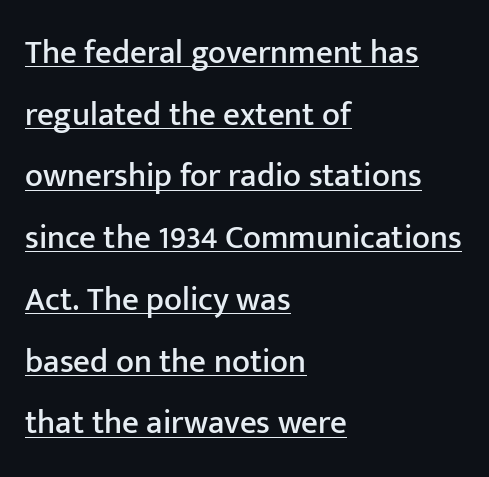
Q: Is the text italic (slanted)? A: No, it is upright.
Q: Is the typeface a serif or a sans-serif typeface? A: Sans-serif.
Q: Is the text underlined? A: Yes.
Q: How is the paragraph aligned? A: Left-aligned.
Q: Is the spacing between letters normal or unusually wide? A: Normal.
Q: Width (condensed, normal, or wide)? A: Normal.
Q: Stroke contrast? A: Low.
Q: x-height? A: Medium.
Q: Monospaced? A: No.
